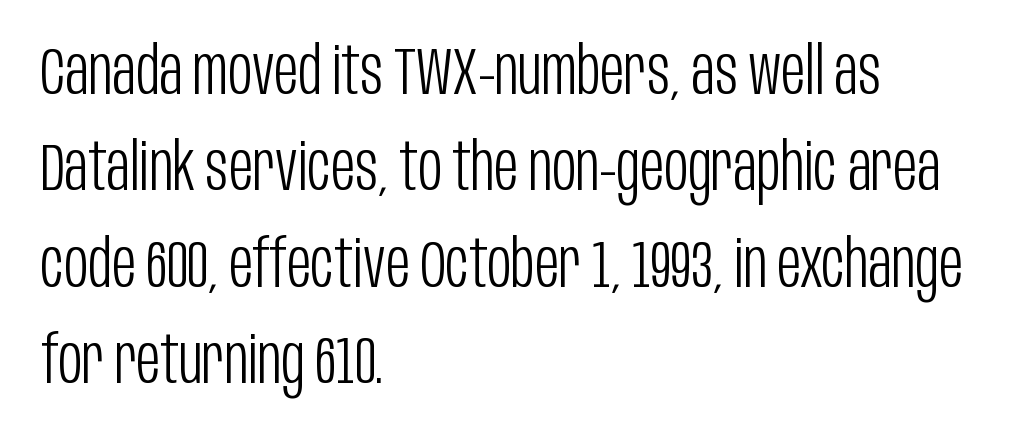
Q: Is the text bold? A: No.
Q: Is the text italic (slanted)? A: No, it is upright.
Q: Is the typeface a serif or a sans-serif typeface? A: Sans-serif.
Q: Is the text underlined? A: No.
Q: How is the paragraph aligned? A: Left-aligned.
Q: Is the spacing between letters normal or unusually wide? A: Normal.
Q: Is the spacing between lines tight, normal or loose? A: Normal.
Q: Width (condensed, normal, or wide)? A: Condensed.
Q: Stroke contrast? A: Low.
Q: x-height? A: Large.
Q: Monospaced? A: No.
